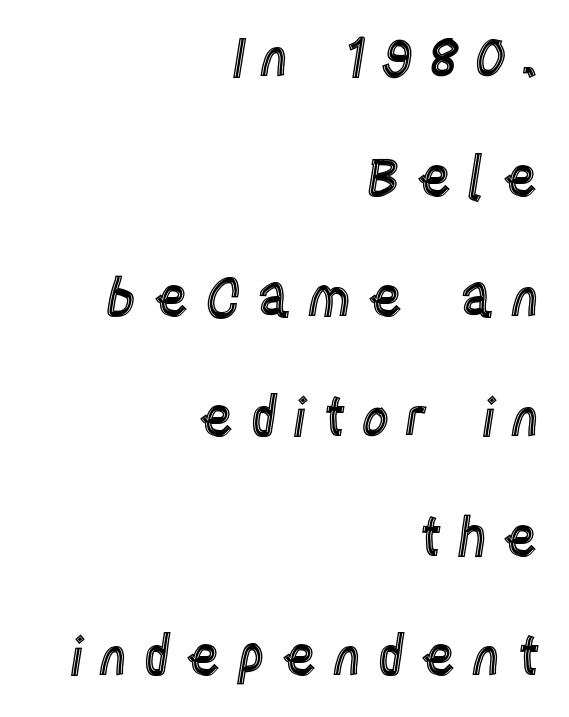
Q: Is the text italic (slanted)? A: Yes.
Q: Is the text underlined? A: No.
Q: How is the paragraph aligned? A: Right-aligned.
Q: Is the spacing between letters normal or unusually wide? A: Unusually wide.
Q: Is the spacing between lines tight, normal or loose? A: Loose.
Q: Width (condensed, normal, or wide)? A: Condensed.
Q: x-height? A: Large.
Q: Monospaced? A: No.
